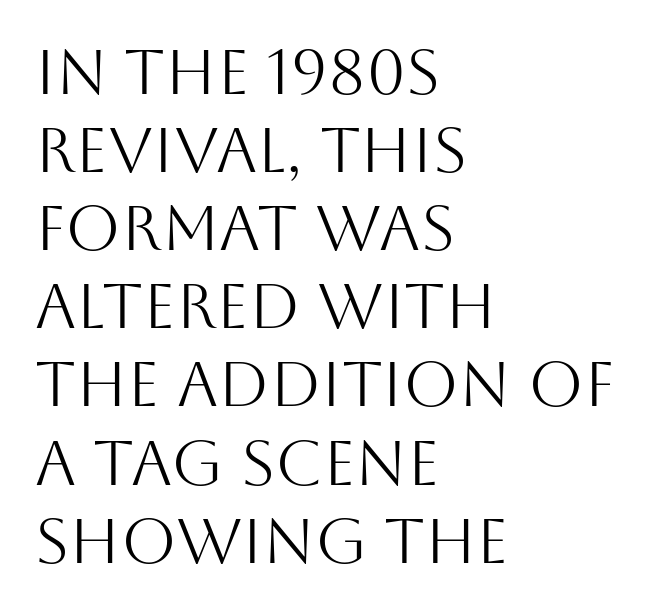
The image shows 63 px light sans-serif type, upright; set left-aligned, line spacing 1.24x, normal letter spacing, not underlined; medium stroke contrast and a large x-height.
